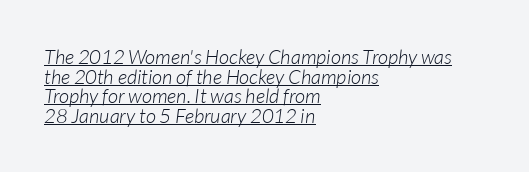
{"italic": "yes", "lean": "right", "slant_degrees": 7, "bold": "no", "underline": "yes", "align": "left", "line_spacing": "tight", "line_spacing_ratio": 0.98, "letter_spacing": "normal", "letter_spacing_em": 0.0, "glyph_px": 20}
